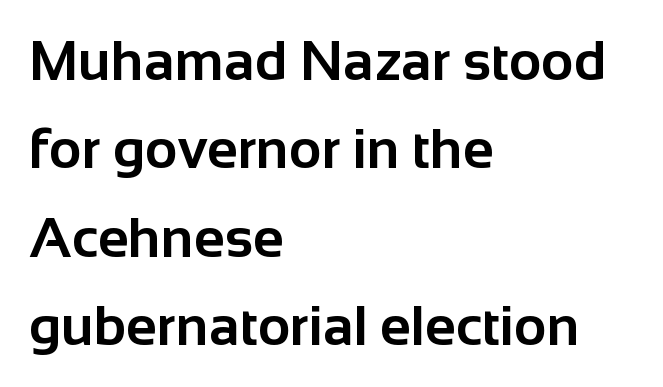
{"serif": "no", "italic": "no", "bold": "yes", "weight": "bold", "width": "normal", "stroke_contrast": "low", "x_height": "medium", "monospaced": "no", "underline": "no", "align": "left", "line_spacing": "normal", "line_spacing_ratio": 1.58, "letter_spacing": "normal", "letter_spacing_em": 0.0, "glyph_px": 56}
